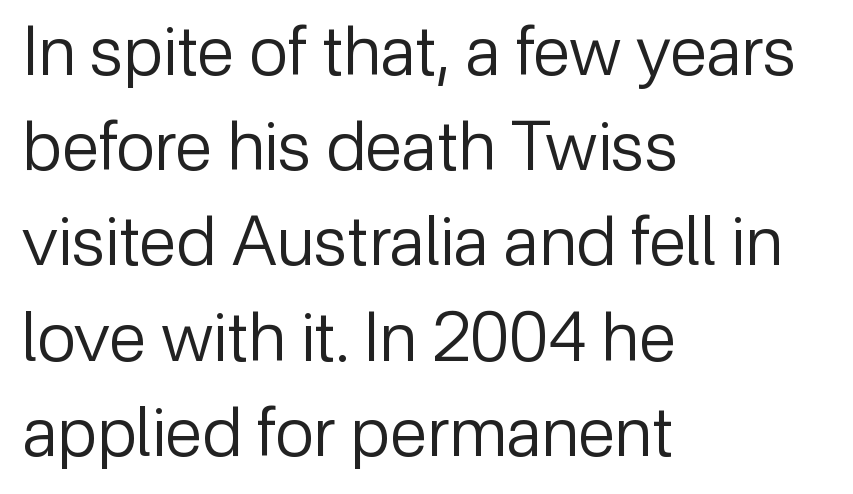
The image shows 68 px regular-weight sans-serif type, upright; set left-aligned, normal line spacing (1.4x), normal letter spacing, not underlined; low stroke contrast and a medium x-height.
